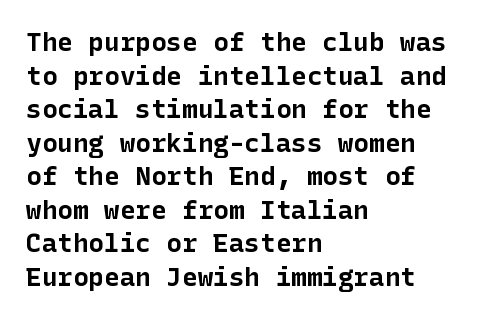
Regarding leading, the lines here are spaced in the standard way. Nothing unusual about the tracking: characters are spaced as the font intends. Clear beneath every line of the passage. The compositor pushed each line to the left boundary. Ascenders rise straight up at ninety degrees. The font is running at its bold setting.
